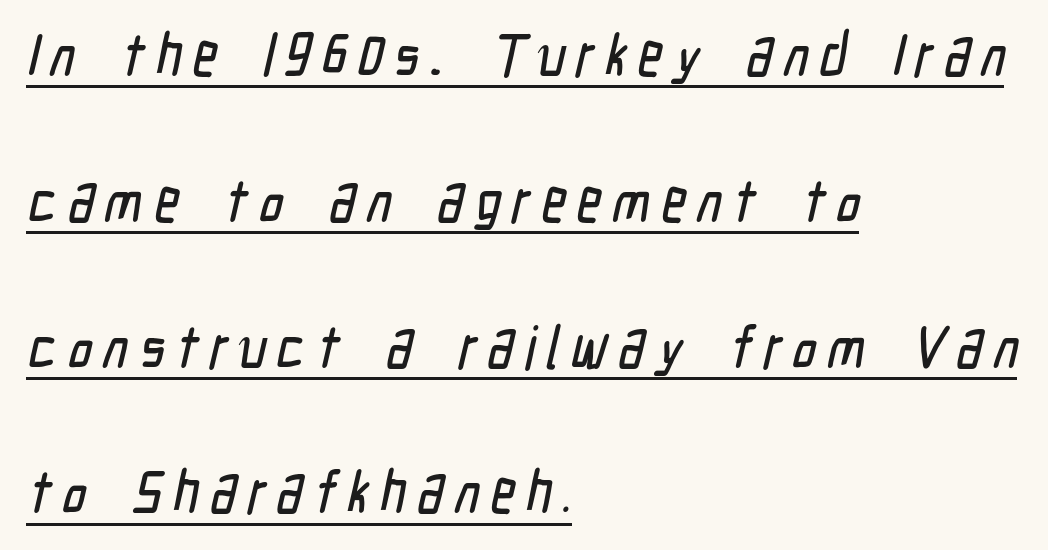
The typeface chosen for these lines omits serifs. Glance below the letters and you will spot a drawn line. The setting favours the left margin, as ordinary paragraphs usually do. A typesetter would call this leading open, well beyond the default. Proportional: the letters do not fall into vertical columns.
